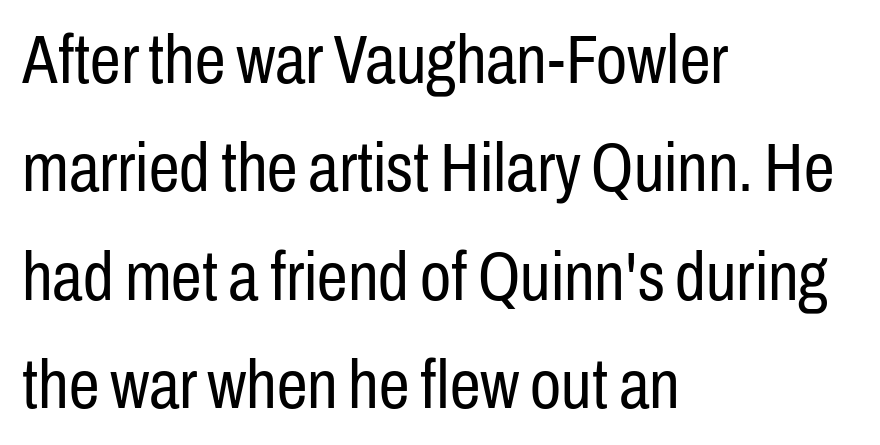
Q: Is the text bold? A: No.
Q: Is the text italic (slanted)? A: No, it is upright.
Q: Is the typeface a serif or a sans-serif typeface? A: Sans-serif.
Q: Is the text underlined? A: No.
Q: How is the paragraph aligned? A: Left-aligned.
Q: Is the spacing between letters normal or unusually wide? A: Normal.
Q: Is the spacing between lines tight, normal or loose? A: Normal.
Q: Width (condensed, normal, or wide)? A: Condensed.
Q: Stroke contrast? A: Low.
Q: x-height? A: Medium.
Q: Monospaced? A: No.
